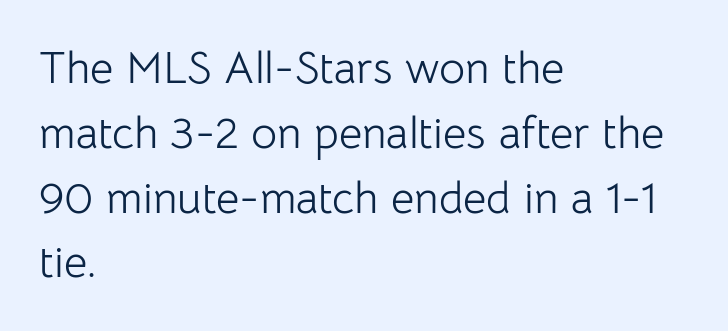
The image shows 45 px light sans-serif type, upright; set left-aligned, normal line spacing (1.44x), normal letter spacing, not underlined; low stroke contrast and a medium x-height.
